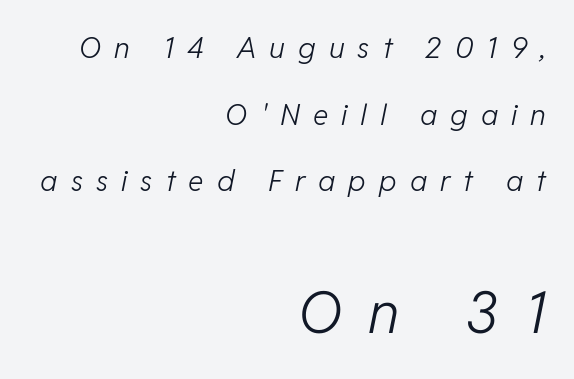
{"italic": "yes", "lean": "right", "slant_degrees": 11, "bold": "no", "weight": "light", "width": "normal", "stroke_contrast": "low", "x_height": "medium", "monospaced": "no", "underline": "no", "align": "right", "line_spacing": "loose", "line_spacing_ratio": 2.3, "letter_spacing": "wide", "letter_spacing_em": 0.45, "larger_block": "second", "size_ratio": 2.0, "glyph_px": 58}
